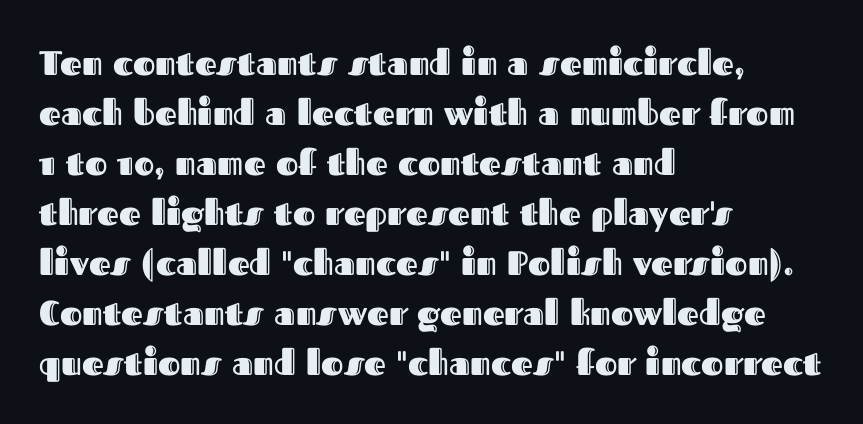
How are the letters spaced? Ordinarily, with no added tracking. Summary of vertical rhythm: regular, with standard interline spacing. The passage shown is typed in a proportional face where columns would drift. A roman cut, with each character standing at attention. Letters rest on an invisible, unmarked baseline. All the whitespace from short lines collects on the right.
